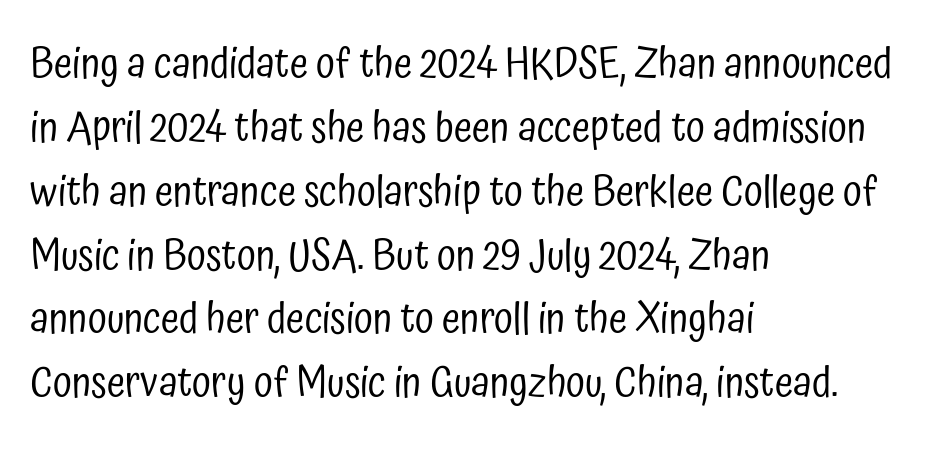
The image shows 42 px regular-weight, condensed sans-serif type, upright; set left-aligned, normal line spacing (1.52x), normal letter spacing, not underlined; low stroke contrast and a medium x-height.
